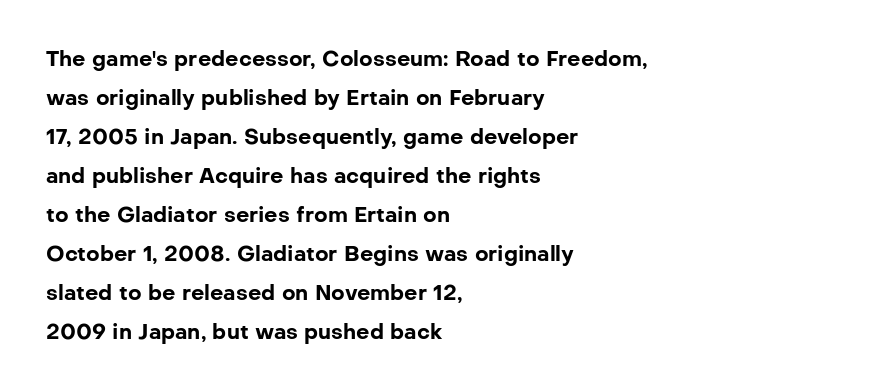
The letters stand upright; this is a roman face. The horizontal fit of the characters is conventional and even. Type without underlining. Leftover space on each line is placed entirely after the last word.
